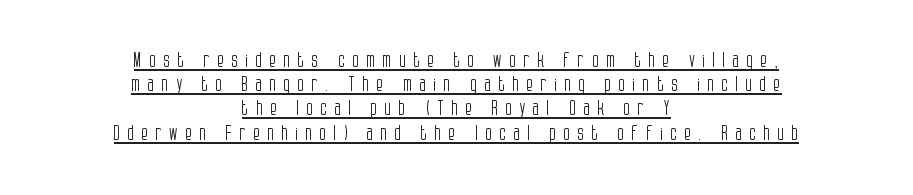
The image shows 20 px text type, upright; set centered, line spacing 1.21x, unusually wide letter spacing (+0.36 em), underlined.
